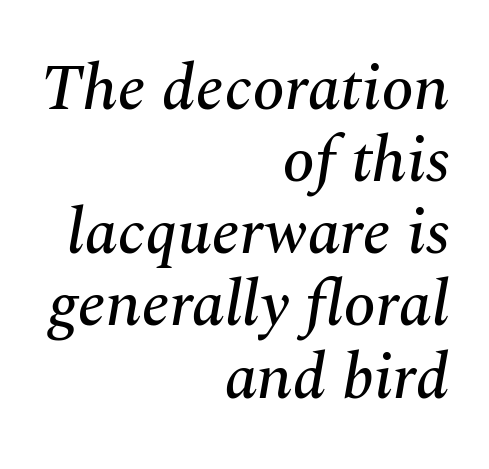
{"serif": "yes", "italic": "yes", "lean": "right", "slant_degrees": 10, "width": "normal", "stroke_contrast": "medium", "x_height": "medium", "monospaced": "no", "underline": "no", "align": "right", "line_spacing": "tight", "line_spacing_ratio": 1.11, "letter_spacing": "normal", "letter_spacing_em": 0.0, "glyph_px": 65}
